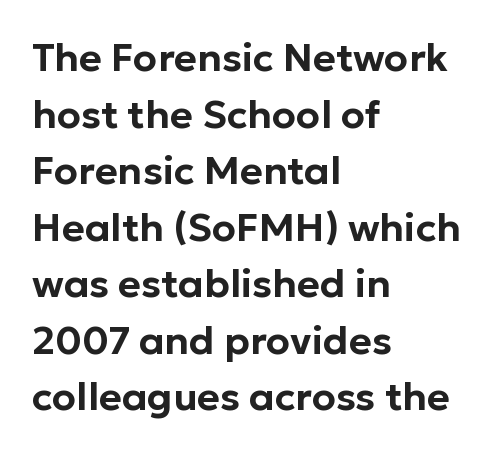
The glyphs are unaccompanied by any horizontal stroke below them. The tracking reads as untouched default to a designer's eye. Is this a sans? Yes — the strokes have no serifs. Think of a printed novel: that variable character pitch is what you see here. The typesetter chose a ragged-right arrangement here.
